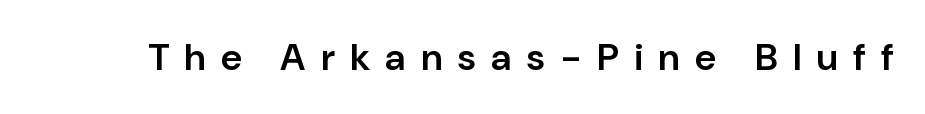
{"serif": "no", "italic": "no", "bold": "semi", "weight": "semibold", "width": "normal", "stroke_contrast": "low", "x_height": "medium", "monospaced": "no", "underline": "no", "letter_spacing": "wide", "letter_spacing_em": 0.4, "glyph_px": 38}
